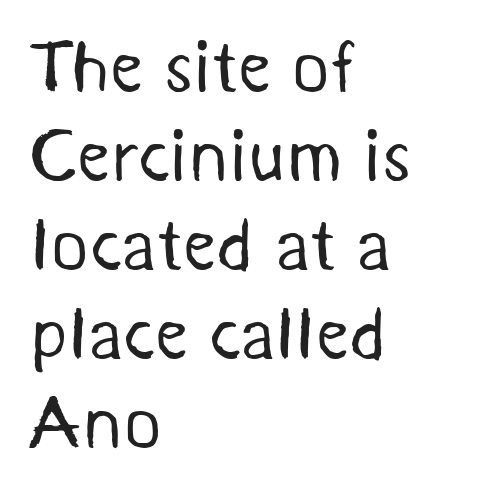
{"serif": "no", "bold": "no", "weight": "regular", "width": "normal", "stroke_contrast": "medium", "x_height": "medium", "monospaced": "no", "underline": "no", "align": "left", "line_spacing_ratio": 1.22, "letter_spacing": "normal", "letter_spacing_em": 0.0, "glyph_px": 73}
